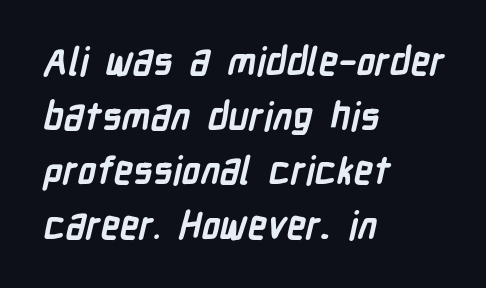
The image shows 38 px semibold, condensed sans-serif type; set left-aligned, normal line spacing (1.44x), normal letter spacing, not underlined; low stroke contrast and a medium x-height.
